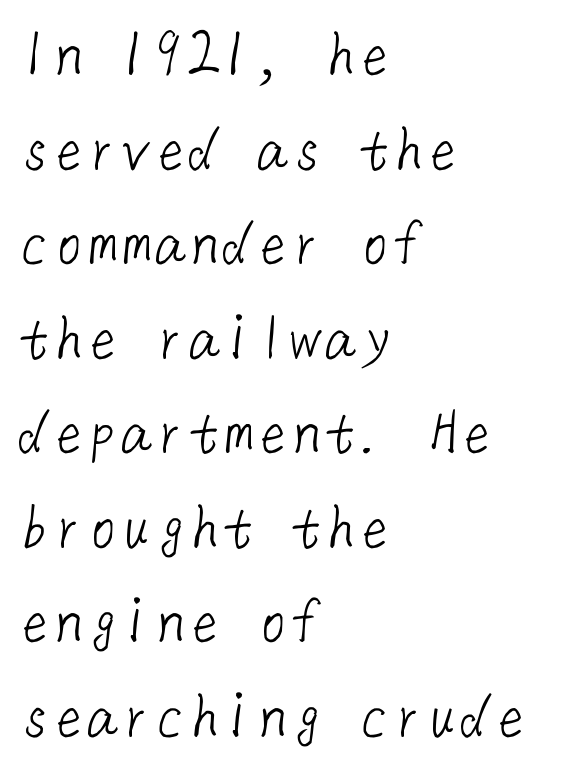
{"serif": "no", "bold": "no", "weight": "light", "width": "normal", "stroke_contrast": "low", "x_height": "medium", "underline": "no", "align": "left", "line_spacing": "normal", "line_spacing_ratio": 1.39, "letter_spacing": "normal", "letter_spacing_em": 0.0, "glyph_px": 68}
